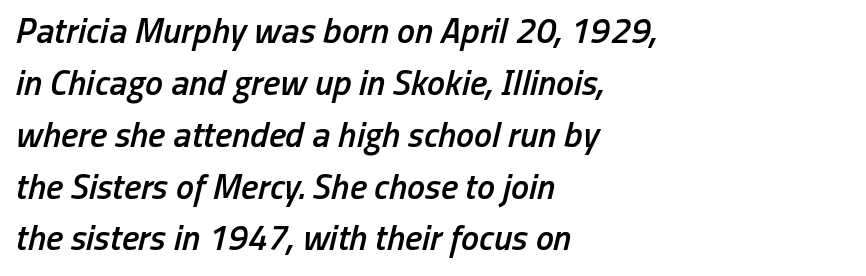
Q: Is the text bold? A: Semi-bold.
Q: Is the text italic (slanted)? A: Yes, it leans right by about 13 degrees.
Q: Is the text underlined? A: No.
Q: How is the paragraph aligned? A: Left-aligned.
Q: Is the spacing between letters normal or unusually wide? A: Normal.
Q: Is the spacing between lines tight, normal or loose? A: Normal.
Q: Width (condensed, normal, or wide)? A: Condensed.
Q: Stroke contrast? A: Low.
Q: x-height? A: Medium.
Q: Monospaced? A: No.
